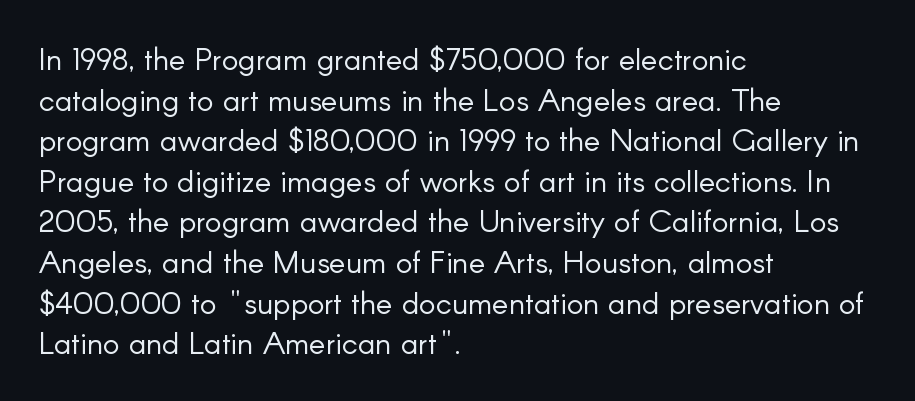
I'd call this a sans setting — the letters go barefoot. Interline gaps are of average width in this sample. Vertical stems look standard width or narrower in stroke. Do the characters align in a grid? No, the font is proportional. Unlike italic type, these characters show no tilt at all. This sample uses plain, unmodified letter spacing.
